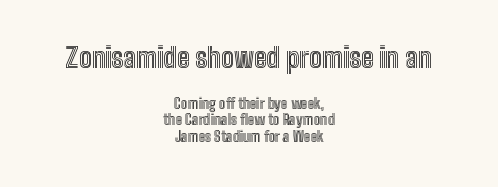
Q: Is the text italic (slanted)? A: No, it is upright.
Q: Is the text underlined? A: No.
Q: How is the paragraph aligned? A: Centered.
Q: Is the spacing between letters normal or unusually wide? A: Normal.
Q: Which block of text is set in a larger size, the first (top) or the second (bottom)? A: The first (top) one.
